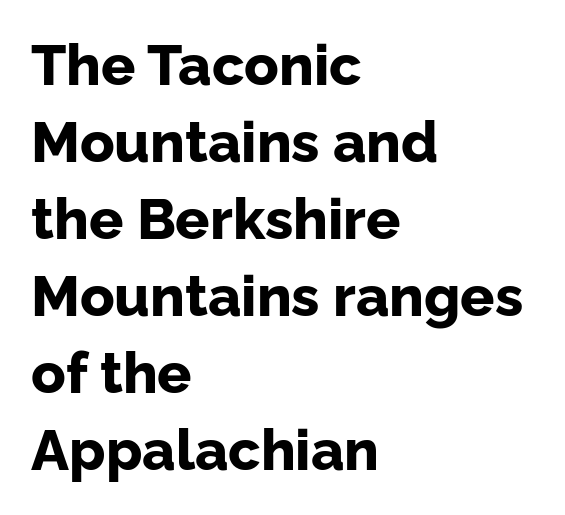
The image shows 57 px bold sans-serif type, upright; set left-aligned, normal line spacing (1.35x), normal letter spacing, not underlined; low stroke contrast and a medium x-height.
